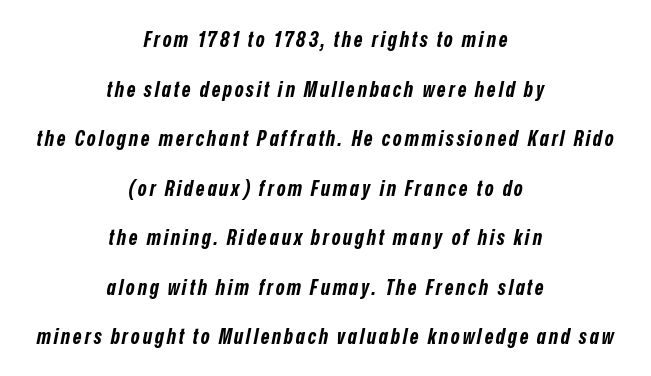
{"italic": "yes", "lean": "right", "slant_degrees": 12, "bold": "yes", "underline": "no", "align": "center", "line_spacing": "loose", "line_spacing_ratio": 2.36, "glyph_px": 21}
